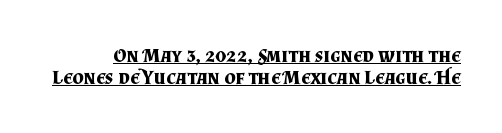
Every stem runs plumb, perpendicular to the baseline. Like a heading marked for emphasis, these lines bear an underscore. Notice how thick the strokes are: this is what a full bold looks like. The leading is snug, giving the passage a crowded texture.
